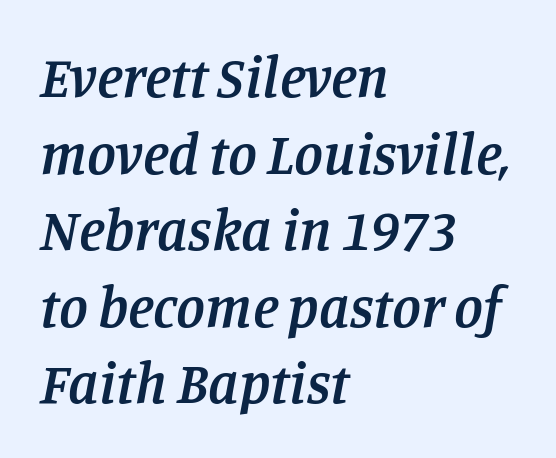
The image shows 58 px semibold serif type, italic (leaning right); set left-aligned, normal line spacing (1.32x), normal letter spacing, not underlined; low stroke contrast and a large x-height.
